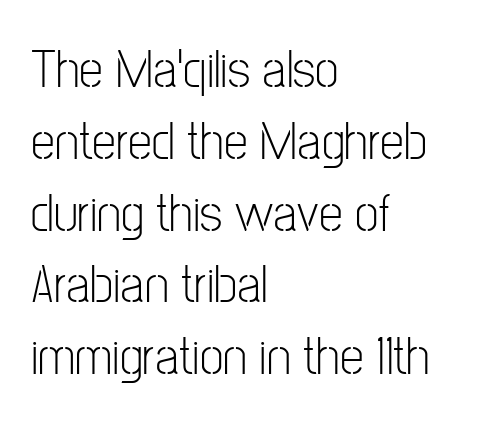
The image shows 54 px light, condensed sans-serif type, upright; set left-aligned, normal line spacing (1.33x), normal letter spacing, not underlined; low stroke contrast and a medium x-height.
